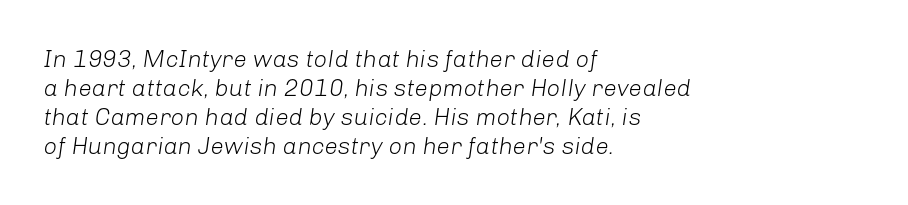
{"italic": "yes", "lean": "right", "slant_degrees": 8, "bold": "no", "underline": "no", "align": "left", "line_spacing_ratio": 1.21, "letter_spacing": "normal", "letter_spacing_em": 0.0, "glyph_px": 24}
